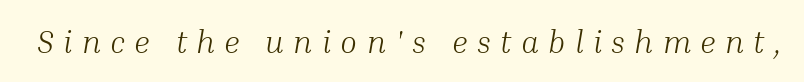
Q: Is the text bold? A: No.
Q: Is the text italic (slanted)? A: Yes, it leans right by about 10 degrees.
Q: Is the typeface a serif or a sans-serif typeface? A: Serif.
Q: Is the text underlined? A: No.
Q: Is the spacing between letters normal or unusually wide? A: Unusually wide.
Q: Width (condensed, normal, or wide)? A: Normal.
Q: Stroke contrast? A: Medium.
Q: x-height? A: Medium.
Q: Monospaced? A: No.
